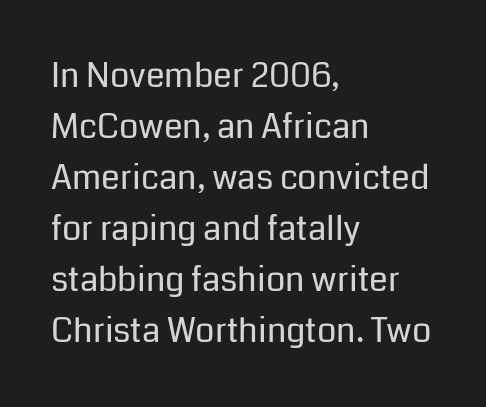
Q: Is the text bold? A: No.
Q: Is the text italic (slanted)? A: No, it is upright.
Q: Is the typeface a serif or a sans-serif typeface? A: Sans-serif.
Q: Is the text underlined? A: No.
Q: How is the paragraph aligned? A: Left-aligned.
Q: Is the spacing between letters normal or unusually wide? A: Normal.
Q: Is the spacing between lines tight, normal or loose? A: Normal.
Q: Width (condensed, normal, or wide)? A: Normal.
Q: Stroke contrast? A: Low.
Q: x-height? A: Medium.
Q: Monospaced? A: No.
